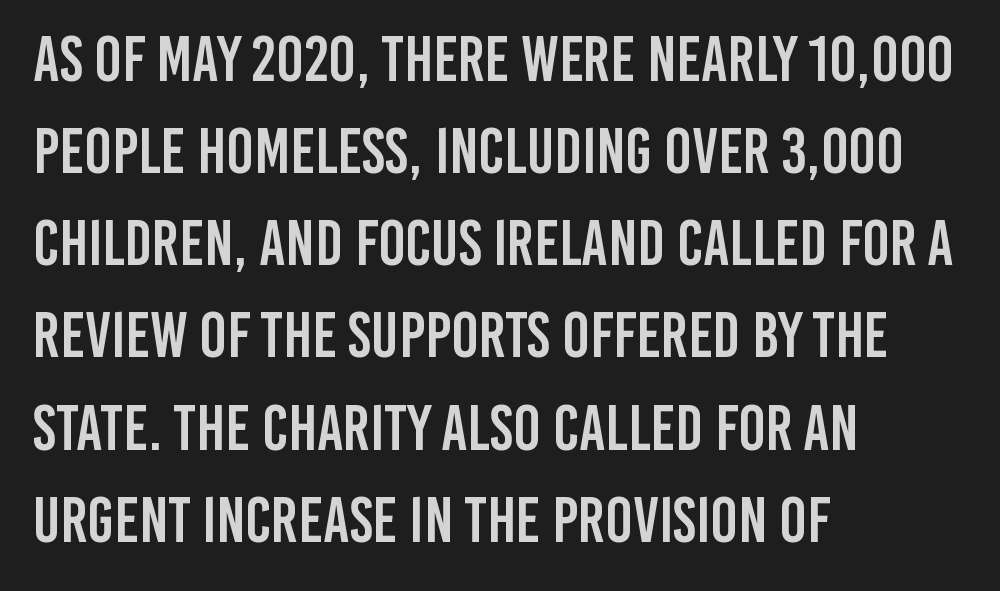
In terms of letterspacing, this is plain default setting. You can tell it's not italic because the verticals are truly vertical. The specimen omits any rule beneath the text block's lines. Leftover space on each line is placed entirely after the last word. Is there much room between lines? A standard amount, neither cramped nor airy. Serifs: no, the terminals of the letterforms are clean.
